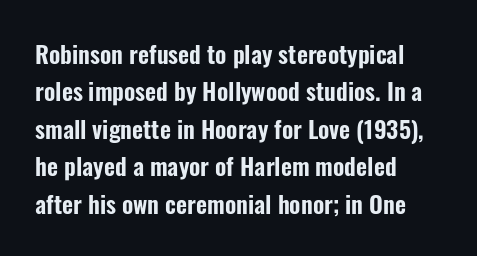
Quick note: interline space is typical. Ordinary non-slanted type is in use. The glyphs are unaccompanied by any horizontal stroke below them. The setting favours the left margin, as ordinary paragraphs usually do.
